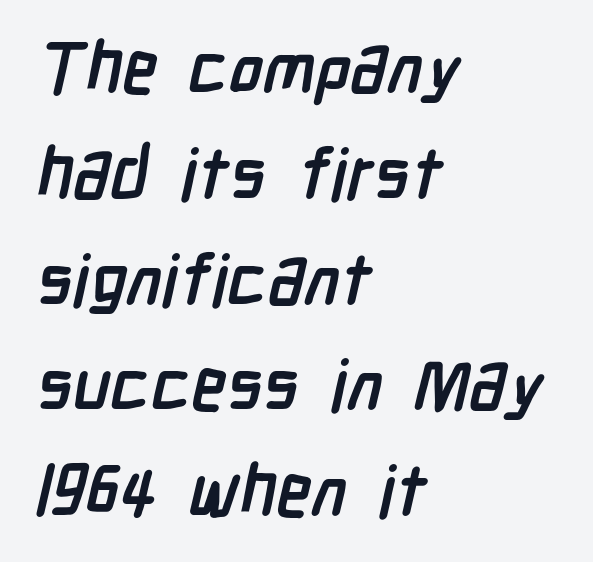
Q: Is the text bold? A: Yes.
Q: Is the typeface a serif or a sans-serif typeface? A: Sans-serif.
Q: Is the text underlined? A: No.
Q: How is the paragraph aligned? A: Left-aligned.
Q: Is the spacing between letters normal or unusually wide? A: Normal.
Q: Is the spacing between lines tight, normal or loose? A: Normal.
Q: Width (condensed, normal, or wide)? A: Condensed.
Q: Stroke contrast? A: Low.
Q: x-height? A: Medium.
Q: Monospaced? A: No.
